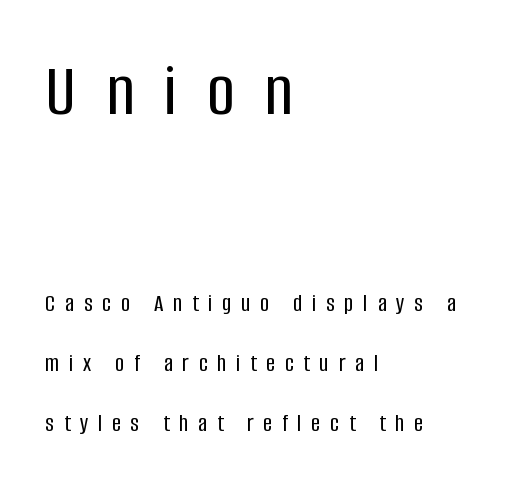
In terms of posture, this sample is upright. Widely set lines give the paragraph a tall, airy silhouette. The rendering uses natural spacing where letterforms have individual widths. Compare the two chunks: the upper has the greater cap height. The characters display no serif detailing; their extremities are plain.
